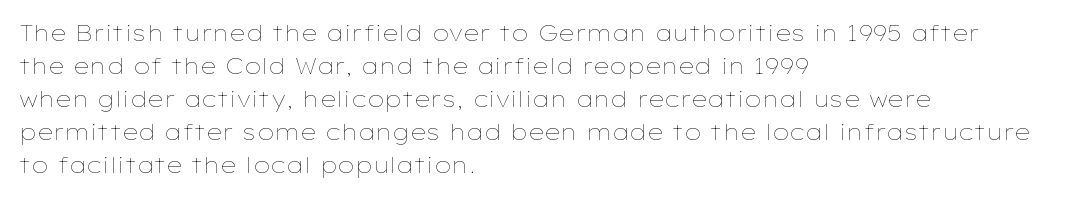
In terms of leading, this rendering sits right in the middle. Quick note: not italic, upright. Stems here are at most as thick as an everyday book face. Letter spacing: default.
